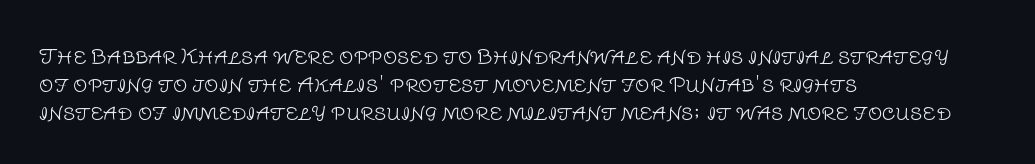
{"bold": "no", "underline": "no", "align": "left", "line_spacing": "normal", "line_spacing_ratio": 1.39, "letter_spacing": "normal", "letter_spacing_em": 0.0, "glyph_px": 20}
